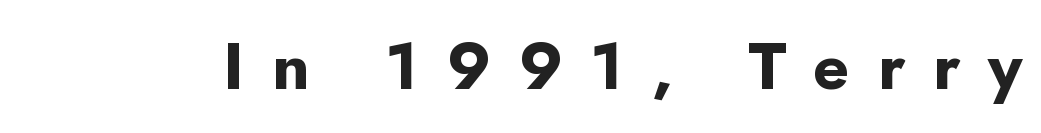
Nope, not italic — everything's standing straight. Has an underline been added? It has not. Display-style spreading of the glyphs; the letterfit is very open. These lines are rendered in a variable-pitch font. What kind of face is this? One without serifs — a sans. The letters are bold, with thick, heavy strokes.
